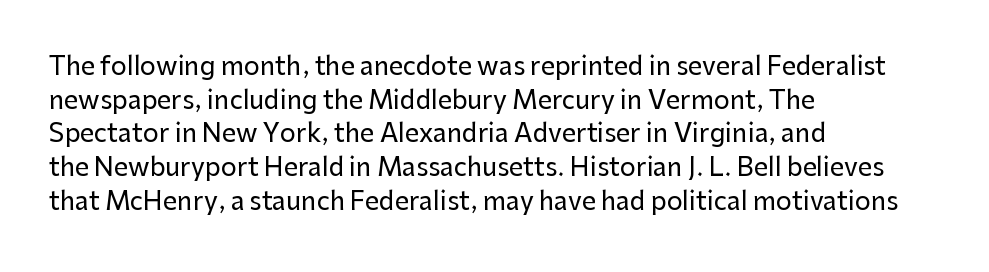
Q: Is the text italic (slanted)? A: No, it is upright.
Q: Is the text underlined? A: No.
Q: How is the paragraph aligned? A: Left-aligned.
Q: Is the spacing between letters normal or unusually wide? A: Normal.
Q: Is the spacing between lines tight, normal or loose? A: Normal.
